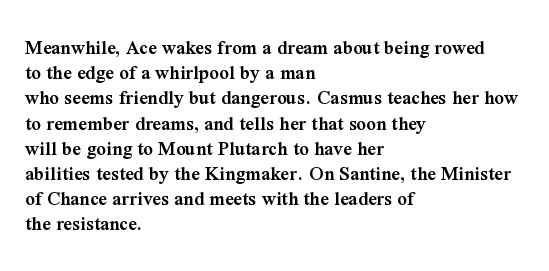
Q: Is the text bold? A: Semi-bold.
Q: Is the text italic (slanted)? A: No, it is upright.
Q: Is the text underlined? A: No.
Q: How is the paragraph aligned? A: Left-aligned.
Q: Is the spacing between letters normal or unusually wide? A: Normal.
